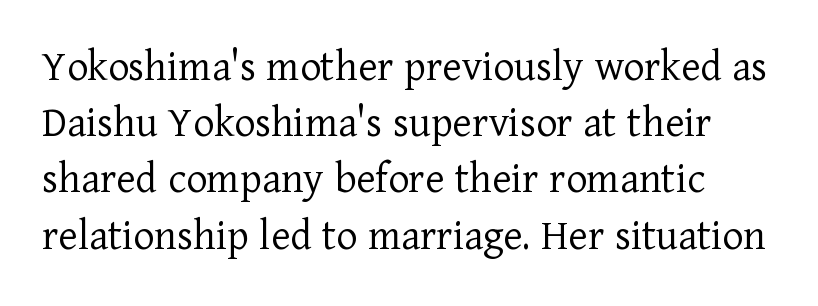
The image shows 45 px light serif type, upright; set normal line spacing (1.25x), normal letter spacing, not underlined; low stroke contrast and a medium x-height.
